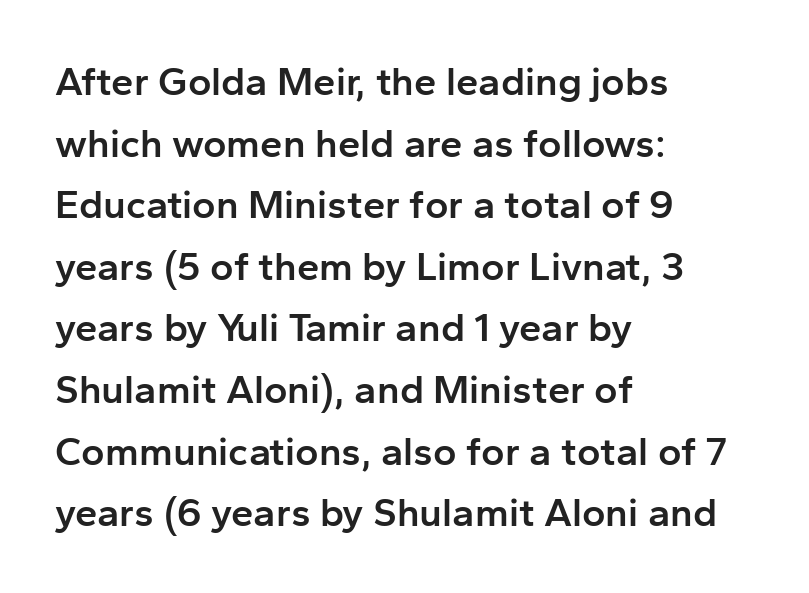
{"serif": "no", "italic": "no", "bold": "semi", "weight": "semibold", "width": "normal", "stroke_contrast": "low", "x_height": "medium", "monospaced": "no", "underline": "no", "align": "left", "line_spacing": "normal", "line_spacing_ratio": 1.54, "letter_spacing": "normal", "letter_spacing_em": 0.0, "glyph_px": 40}
